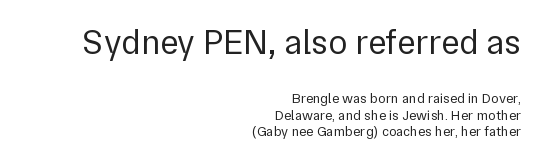
The image shows 35 px regular-weight sans-serif type, upright; set right-aligned, line spacing 1.18x, normal letter spacing, not underlined; the first (top) block is 2.5x larger; low stroke contrast and a medium x-height.
